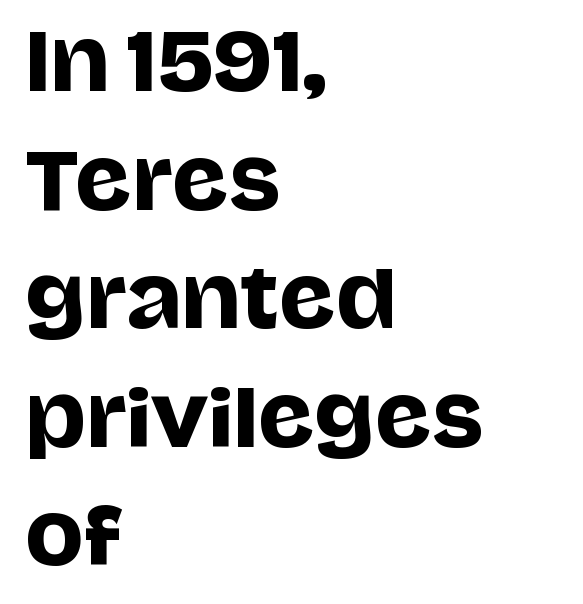
Beneath every word, the page is bare. Upright lettering throughout. You could not count columns in this text — the font is proportionally spaced. Interline gaps are of average width in this sample. Here the glyphs are tracked normally, forming tight word shapes. Classification — sans serif.
